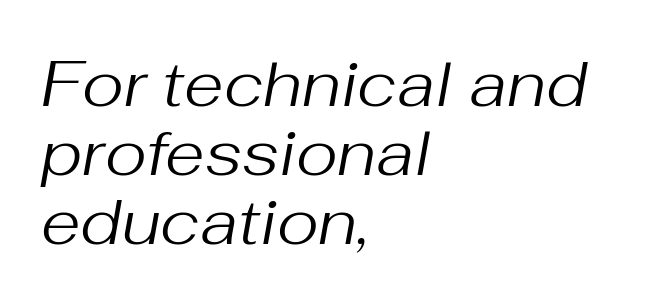
{"italic": "yes", "lean": "right", "slant_degrees": 10, "bold": "no", "weight": "regular", "width": "normal", "stroke_contrast": "medium", "x_height": "medium", "monospaced": "no", "underline": "no", "align": "left", "line_spacing": "tight", "line_spacing_ratio": 1.08, "letter_spacing": "normal", "letter_spacing_em": 0.0, "glyph_px": 64}
